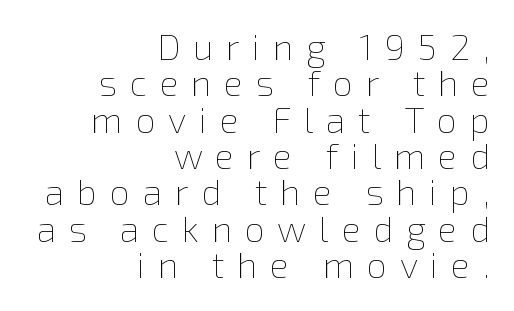
The image shows 36 px thin type, upright; set right-aligned, tight line spacing (1.01x), unusually wide letter spacing (+0.35 em), not underlined; low stroke contrast and a medium x-height.
